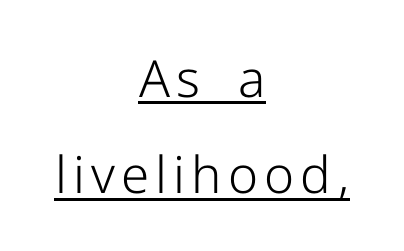
{"serif": "no", "italic": "no", "bold": "no", "weight": "light", "width": "normal", "stroke_contrast": "low", "x_height": "medium", "monospaced": "no", "underline": "yes", "align": "center", "line_spacing_ratio": 1.89, "glyph_px": 51}
